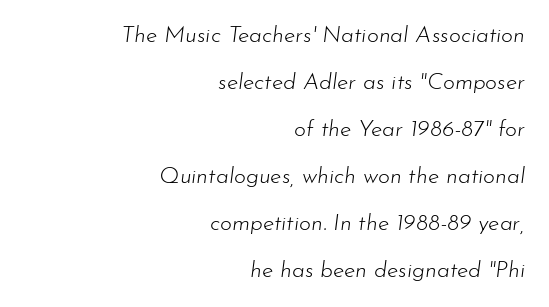
This rendering uses right alignment, leaving the left contour irregular. Emphasis-style slanted type is in use. No chunkiness to these letters — they're not bold. If you measured baseline to baseline, you'd find a long distance.
